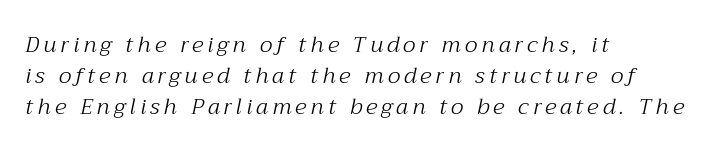
{"italic": "yes", "lean": "right", "slant_degrees": 12, "bold": "no", "underline": "no", "align": "left", "line_spacing": "normal", "line_spacing_ratio": 1.4, "glyph_px": 22}
